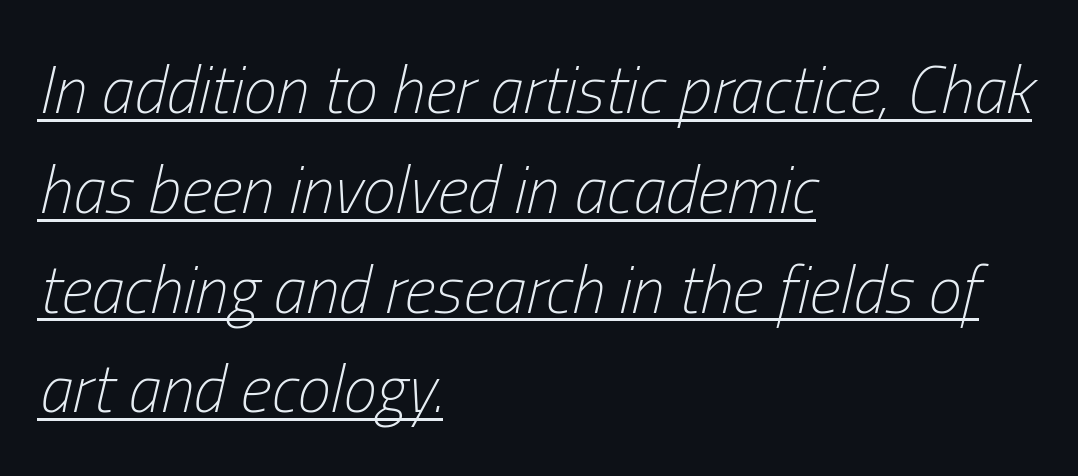
Slant detected: the letters are inclined. Normally led — the rows are evenly, conventionally spaced. The letters advance in unequal steps, a hallmark of proportional type. The typeface has the unassuming heft of standard copy or less. Inter-character spacing is left at the font's built-in metrics.
